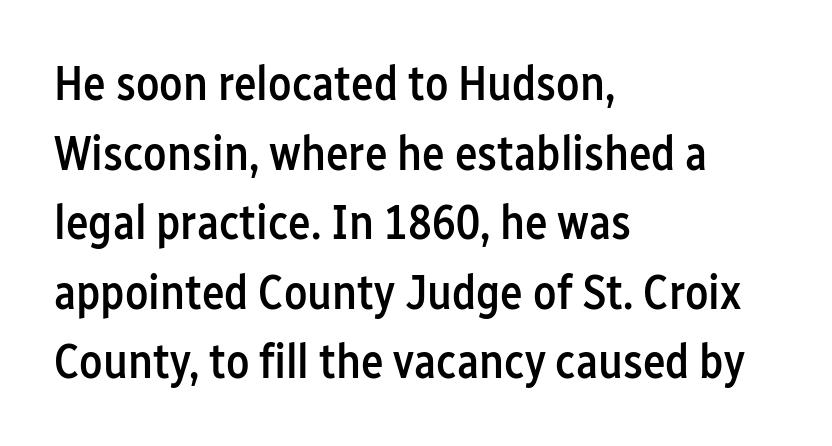
The image shows 48 px semibold, condensed sans-serif type, upright; set left-aligned, normal line spacing (1.45x), normal letter spacing, not underlined; low stroke contrast and a medium x-height.
